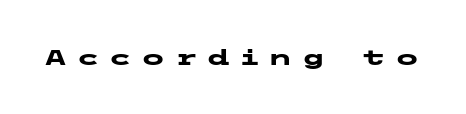
{"italic": "no", "bold": "yes", "underline": "no", "letter_spacing": "wide", "letter_spacing_em": 0.39, "glyph_px": 22}
